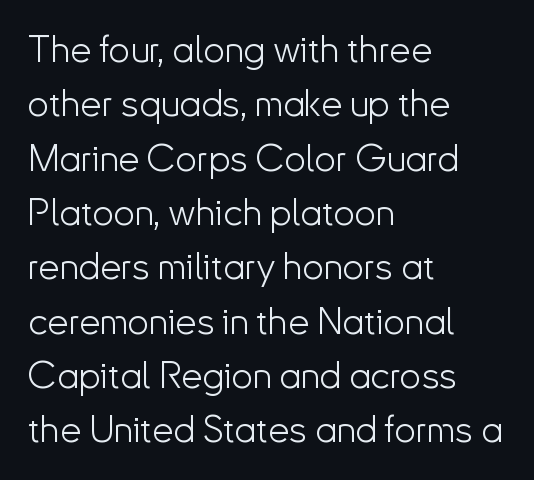
The image shows 38 px light sans-serif type, upright; set left-aligned, normal line spacing (1.43x), normal letter spacing, not underlined; low stroke contrast and a small x-height.
